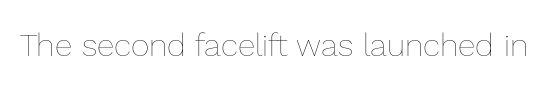
The image shows 32 px thin type, upright; set normal letter spacing, not underlined; a medium x-height.
